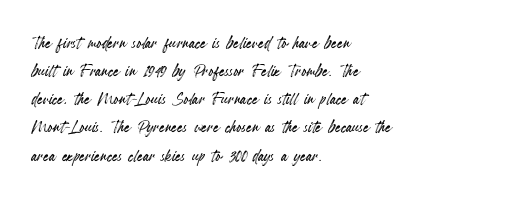
{"underline": "no", "align": "left", "line_spacing": "normal", "line_spacing_ratio": 1.28, "letter_spacing": "normal", "letter_spacing_em": 0.0, "glyph_px": 22}
